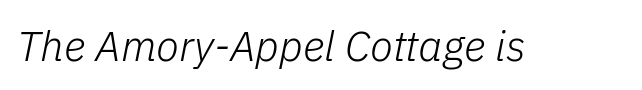
Q: Is the text bold? A: No.
Q: Is the text italic (slanted)? A: Yes, it leans right by about 11 degrees.
Q: Is the text underlined? A: No.
Q: Is the spacing between letters normal or unusually wide? A: Normal.
Q: Width (condensed, normal, or wide)? A: Normal.
Q: Stroke contrast? A: Low.
Q: x-height? A: Medium.
Q: Monospaced? A: No.
